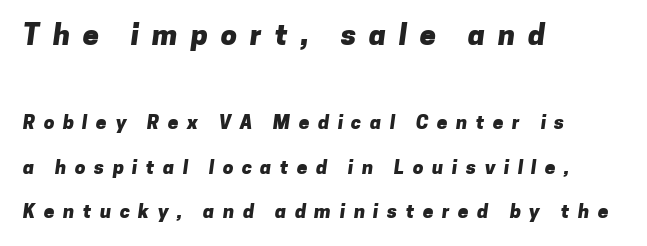
The image shows 29 px heavy sans-serif type; set left-aligned, loose line spacing (2.34x), unusually wide letter spacing (+0.45 em), not underlined; the first (top) block is 1.53x larger; low stroke contrast and a medium x-height.
